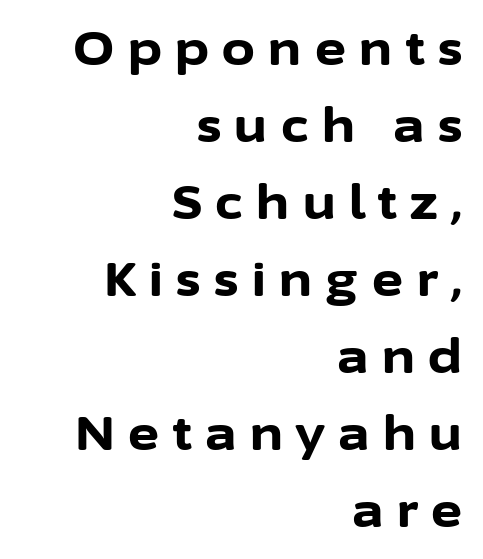
Each new line begins a customary step beneath the previous one. The rendering uses a bold face; every stroke is thick and dark. Type without underlining. No italicization has been applied; the sample stays upright. Leftover space on each line is placed entirely before the opening word.
